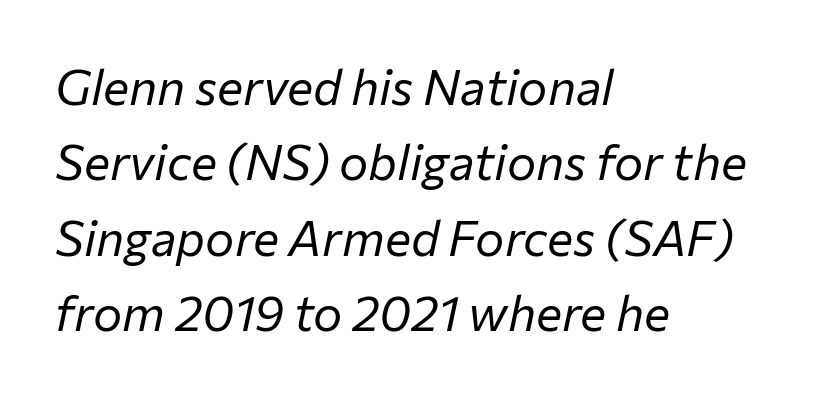
Glyph-to-glyph distance matches everyday printed text. Bold? No — there's no thickening of the strokes. The letters advance in unequal steps, a hallmark of proportional type. Quick note: underline off. Emphasis-style slanted type is in use. How would I describe the line gaps? Plain and ordinary.
